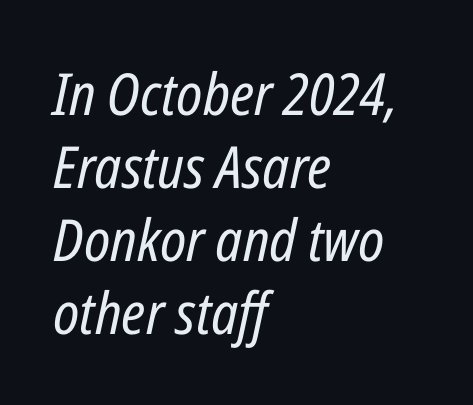
{"italic": "yes", "lean": "right", "slant_degrees": 12, "bold": "no", "weight": "regular", "width": "condensed", "stroke_contrast": "low", "x_height": "medium", "monospaced": "no", "underline": "no", "align": "left", "line_spacing": "normal", "line_spacing_ratio": 1.26, "letter_spacing": "normal", "letter_spacing_em": 0.0, "glyph_px": 58}
